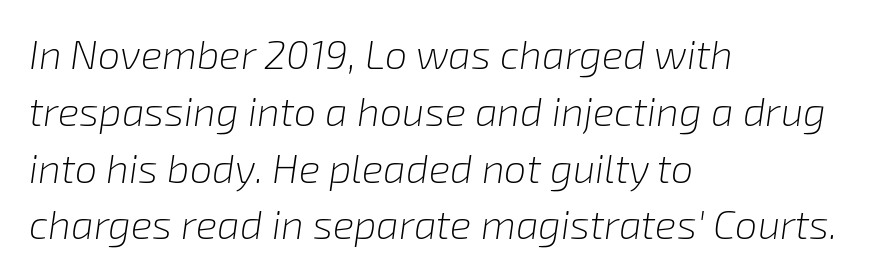
Q: Is the text bold? A: No.
Q: Is the text italic (slanted)? A: Yes, it leans right by about 8 degrees.
Q: Is the text underlined? A: No.
Q: How is the paragraph aligned? A: Left-aligned.
Q: Is the spacing between letters normal or unusually wide? A: Normal.
Q: Is the spacing between lines tight, normal or loose? A: Normal.
Q: Width (condensed, normal, or wide)? A: Normal.
Q: Stroke contrast? A: Low.
Q: x-height? A: Medium.
Q: Monospaced? A: No.
